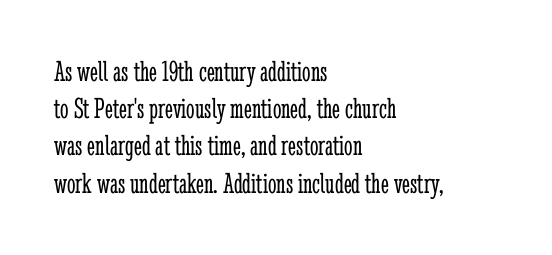
The image shows 30 px light, condensed serif type, upright; set left-aligned, line spacing 1.24x, normal letter spacing, not underlined; low stroke contrast and a medium x-height.
